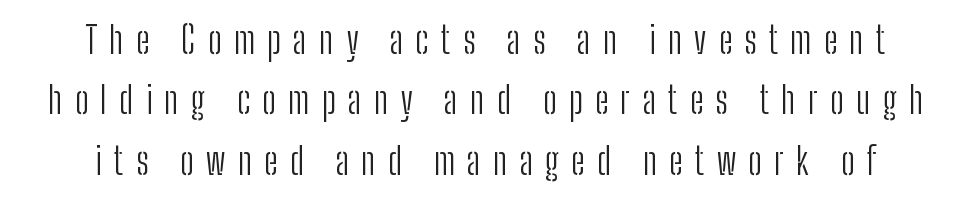
Q: Is the text bold? A: No.
Q: Is the text italic (slanted)? A: No, it is upright.
Q: Is the typeface a serif or a sans-serif typeface? A: Sans-serif.
Q: Is the text underlined? A: No.
Q: Is the spacing between letters normal or unusually wide? A: Unusually wide.
Q: Is the spacing between lines tight, normal or loose? A: Normal.
Q: Width (condensed, normal, or wide)? A: Condensed.
Q: Stroke contrast? A: Low.
Q: x-height? A: Medium.
Q: Monospaced? A: No.
